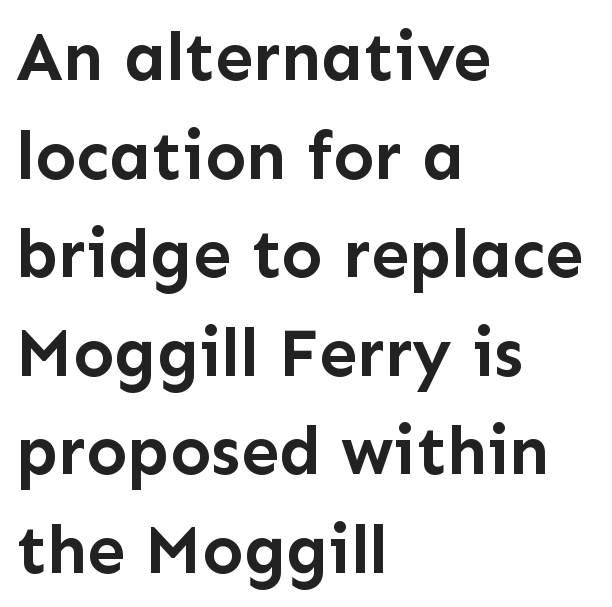
Serif or sans? Sans — the stroke terminals are bare. Look at the tracking — it's just the regular setting, nothing added. Every character sits straight up, as roman type does. Think of a printed novel: that variable character pitch is what you see here.
